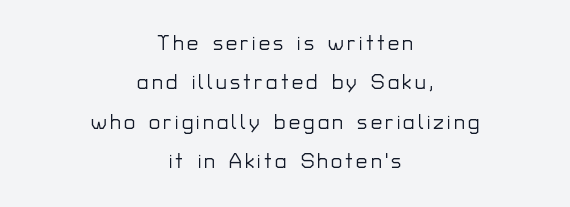
{"italic": "no", "underline": "no", "align": "center", "line_spacing": "loose", "line_spacing_ratio": 1.97, "glyph_px": 20}
